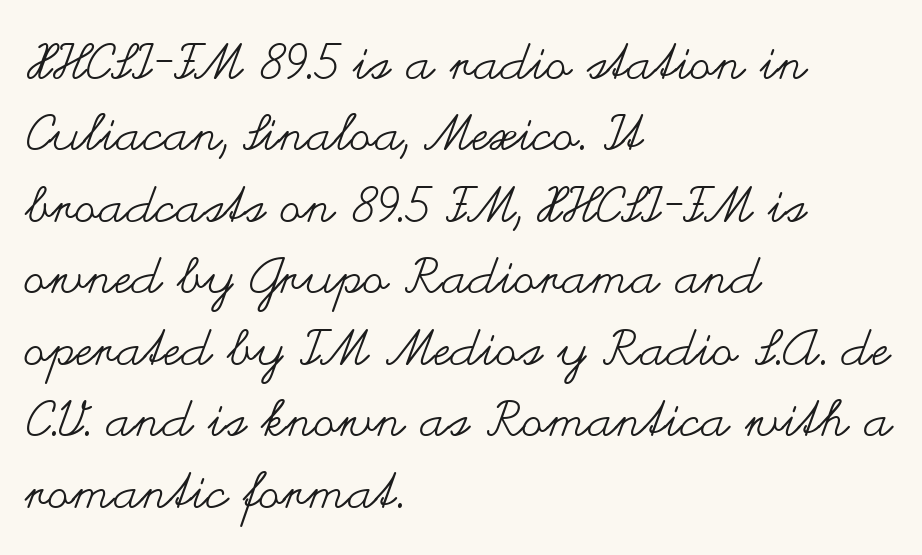
The letters sit at their default tracking, neither squeezed nor spread. Proportional: the letters do not fall into vertical columns. Letters have the restrained weight of plain body copy at most. The paragraph has a hard left edge and a soft right edge.
